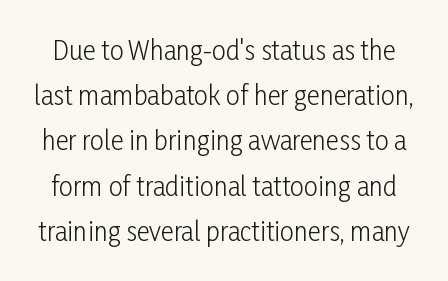
{"italic": "no", "bold": "no", "underline": "no", "line_spacing_ratio": 1.81, "letter_spacing": "normal", "letter_spacing_em": 0.0, "glyph_px": 25}
